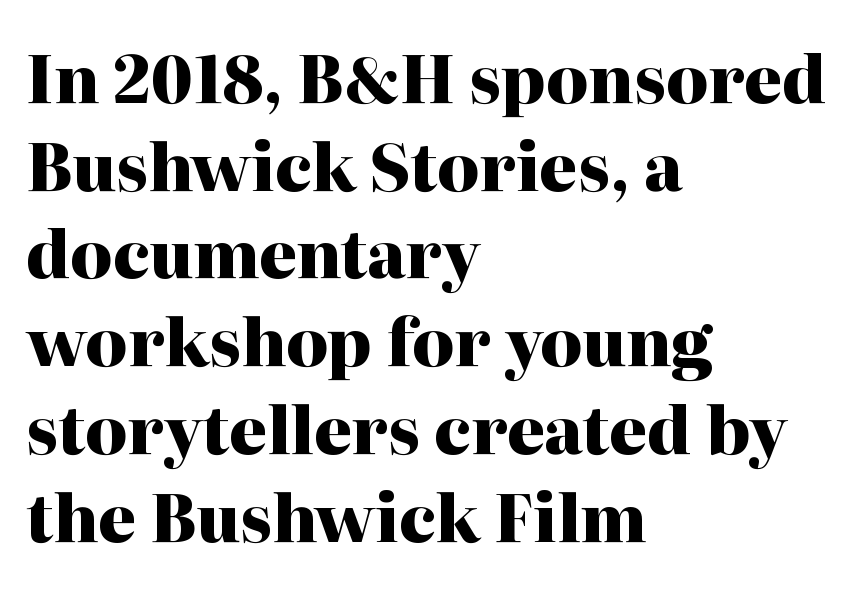
The lines sit at an ordinary, default distance from one another. A clean baseline with only descenders dipping below it. Glyph-to-glyph distance matches everyday printed text. Do the letters lean? They stand straight. Looks like regular typesetting: each glyph gets only the width it needs. The designer went with a serif here, giving each stem small feet.
